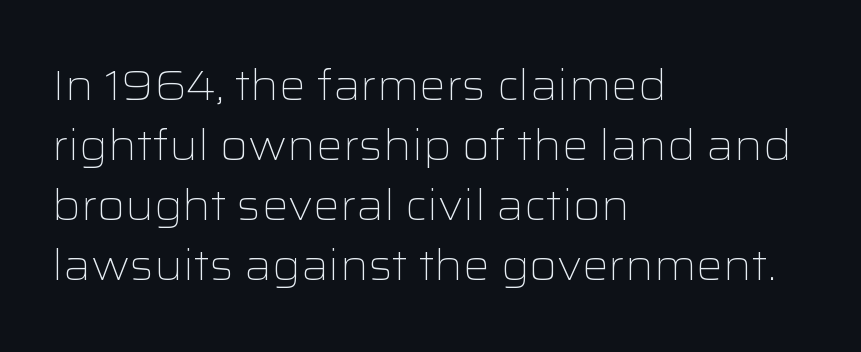
Q: Is the text bold? A: No.
Q: Is the text italic (slanted)? A: No, it is upright.
Q: Is the typeface a serif or a sans-serif typeface? A: Sans-serif.
Q: Is the text underlined? A: No.
Q: How is the paragraph aligned? A: Left-aligned.
Q: Is the spacing between letters normal or unusually wide? A: Normal.
Q: Is the spacing between lines tight, normal or loose? A: Normal.
Q: Width (condensed, normal, or wide)? A: Wide.
Q: Stroke contrast? A: Low.
Q: x-height? A: Medium.
Q: Monospaced? A: No.
